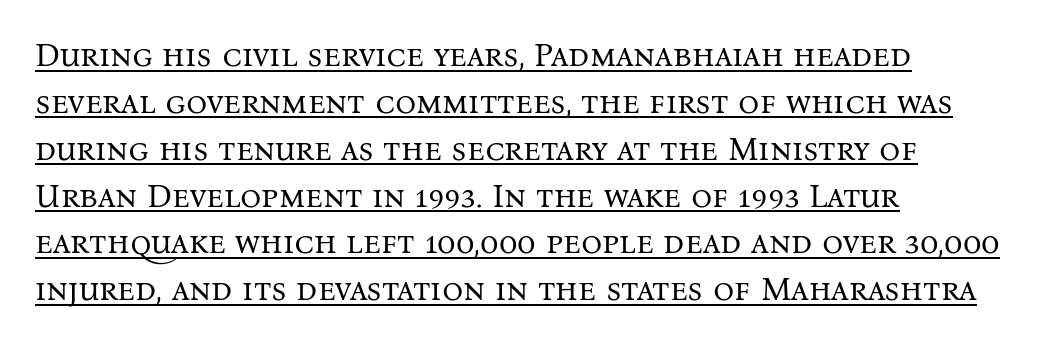
Q: Is the text bold? A: No.
Q: Is the text italic (slanted)? A: No, it is upright.
Q: Is the typeface a serif or a sans-serif typeface? A: Serif.
Q: Is the text underlined? A: Yes.
Q: How is the paragraph aligned? A: Left-aligned.
Q: Is the spacing between letters normal or unusually wide? A: Normal.
Q: Is the spacing between lines tight, normal or loose? A: Normal.
Q: Width (condensed, normal, or wide)? A: Normal.
Q: Stroke contrast? A: Medium.
Q: x-height? A: Medium.
Q: Monospaced? A: No.
